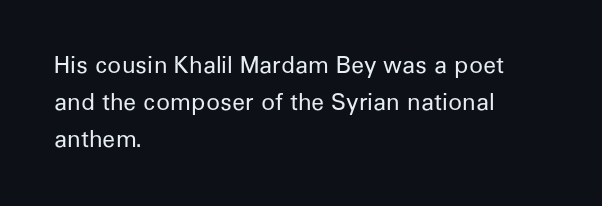
The rendering uses a moderate line-height, typical for paragraphs. The cut favours lightness, reaching ordinary text weight at its darkest. This is roman type, the default non-slanted kind. A student would call this left alignment; a typographer would say flush left, rag right. Honestly, there is no underline to notice here at all. The letterforms sit shoulder to shoulder at normal distance.
